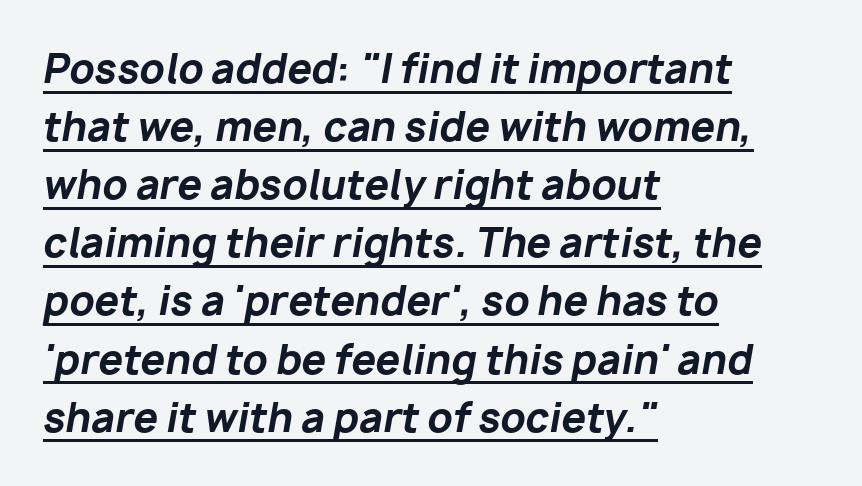
Q: Is the text bold? A: Yes.
Q: Is the text italic (slanted)? A: Yes, it leans right by about 10 degrees.
Q: Is the text underlined? A: Yes.
Q: How is the paragraph aligned? A: Left-aligned.
Q: Is the spacing between letters normal or unusually wide? A: Normal.
Q: Is the spacing between lines tight, normal or loose? A: Normal.
Q: Width (condensed, normal, or wide)? A: Normal.
Q: Stroke contrast? A: Low.
Q: x-height? A: Medium.
Q: Monospaced? A: No.
